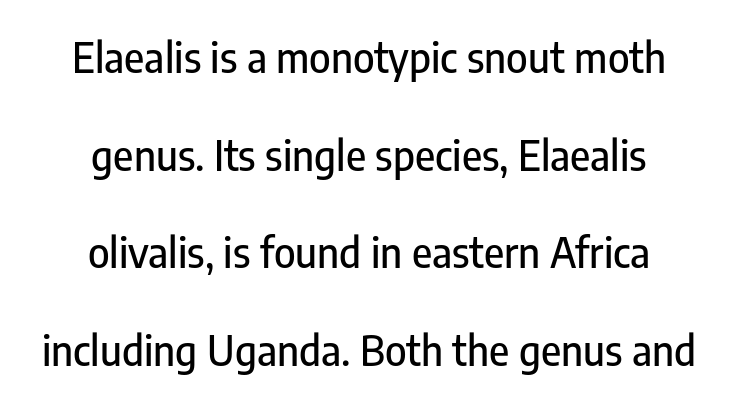
Q: Is the text italic (slanted)? A: No, it is upright.
Q: Is the typeface a serif or a sans-serif typeface? A: Sans-serif.
Q: Is the text underlined? A: No.
Q: How is the paragraph aligned? A: Centered.
Q: Is the spacing between letters normal or unusually wide? A: Normal.
Q: Is the spacing between lines tight, normal or loose? A: Loose.
Q: Width (condensed, normal, or wide)? A: Condensed.
Q: Stroke contrast? A: Low.
Q: x-height? A: Medium.
Q: Monospaced? A: No.
